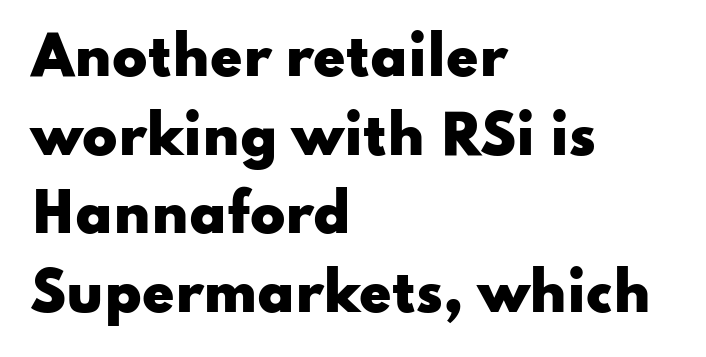
The type sits square on the baseline with zero lean. This block has exactly the height ordinary leading produces. The typesetting leans heavy: a genuine bold. The designer went with a sans here, leaving each stem footless. Between one letter and the next there's only the usual sliver of space.
